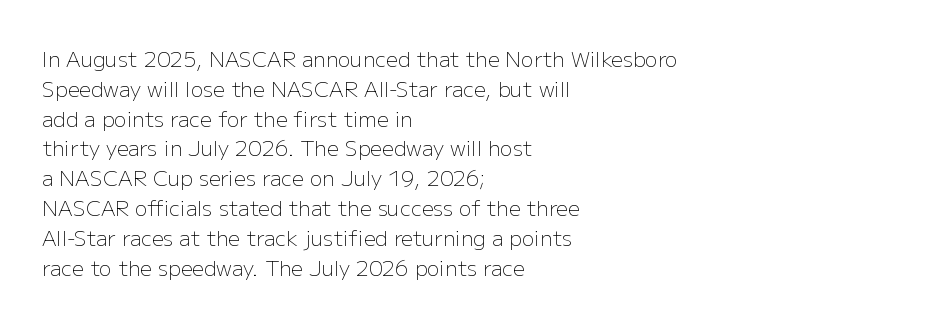
{"italic": "no", "bold": "no", "underline": "no", "align": "left", "line_spacing": "normal", "line_spacing_ratio": 1.42, "letter_spacing": "normal", "letter_spacing_em": 0.0, "glyph_px": 21}
